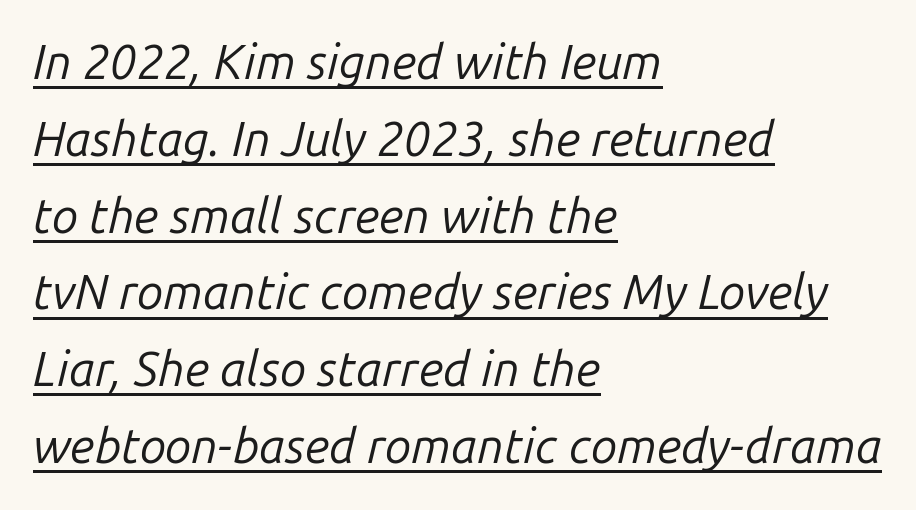
Q: Is the text bold? A: No.
Q: Is the text italic (slanted)? A: Yes, it leans right by about 14 degrees.
Q: Is the text underlined? A: Yes.
Q: How is the paragraph aligned? A: Left-aligned.
Q: Is the spacing between letters normal or unusually wide? A: Normal.
Q: Is the spacing between lines tight, normal or loose? A: Normal.
Q: Width (condensed, normal, or wide)? A: Normal.
Q: Stroke contrast? A: Low.
Q: x-height? A: Medium.
Q: Monospaced? A: No.
